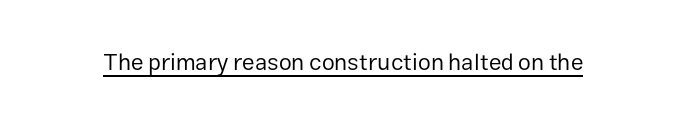
The image shows 23 px text type, upright; set normal letter spacing, underlined.
